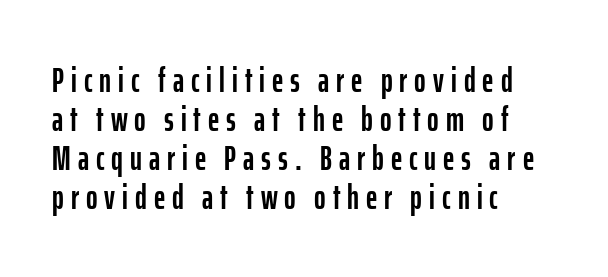
Q: Is the text italic (slanted)? A: No, it is upright.
Q: Is the typeface a serif or a sans-serif typeface? A: Sans-serif.
Q: Is the text underlined? A: No.
Q: How is the paragraph aligned? A: Left-aligned.
Q: Is the spacing between letters normal or unusually wide? A: Unusually wide.
Q: Is the spacing between lines tight, normal or loose? A: Tight.
Q: Width (condensed, normal, or wide)? A: Condensed.
Q: Stroke contrast? A: Low.
Q: x-height? A: Medium.
Q: Monospaced? A: No.
